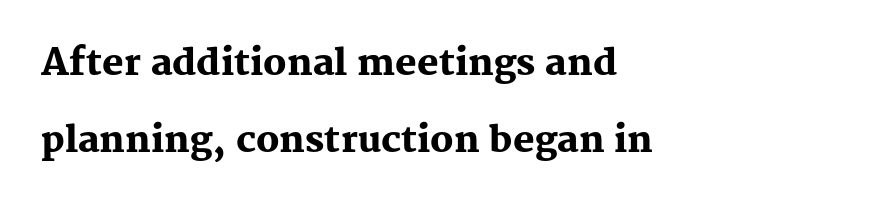
The face used here is seriffed, in the tradition of book romans. Summary of weight: heavy, a full bold. The line texture is even and compact thanks to regular tracking. The text block is weighted toward the left margin, trailing off unevenly rightward. Clear beneath every line of the passage. This block would shrink considerably if given ordinary leading; it's expanded now.
